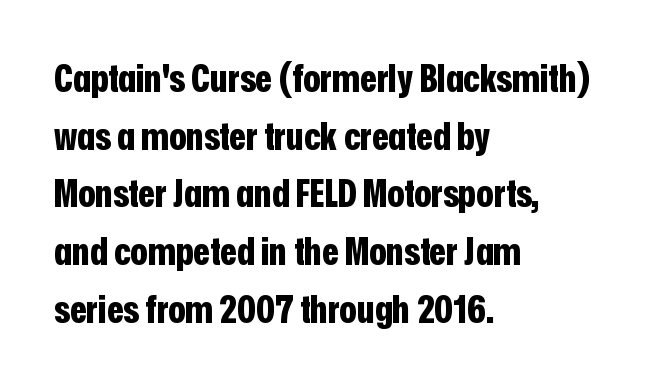
The image shows 39 px bold, condensed sans-serif type, upright; set left-aligned, normal line spacing (1.48x), normal letter spacing, not underlined; low stroke contrast and a medium x-height.
